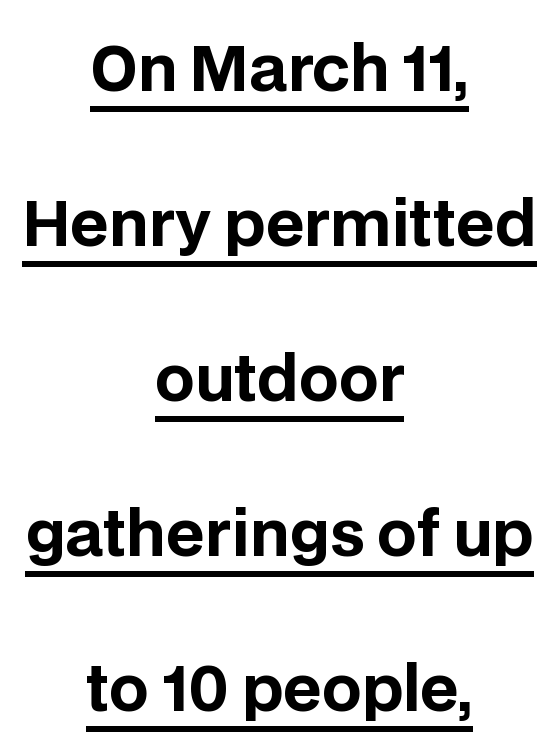
Emphasis by weight is at full strength: bold. Each line is balanced around a shared central axis. A great deal of white space separates one row of letters from the next. Characters remain perfectly vertical along every line.
